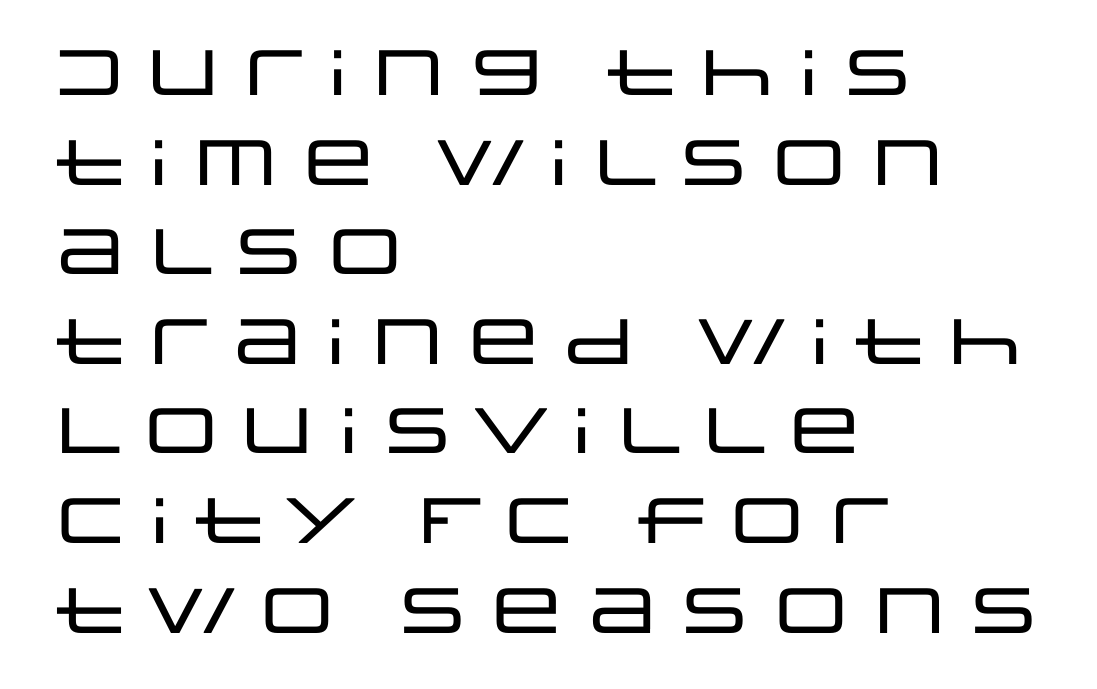
The type family on display is of the sans-serif kind. These lines are set flush left with a ragged right edge. Is the letter spacing exaggerated? No — it looks like the ordinary default. One glance says typical: line gaps are just what's usual.
